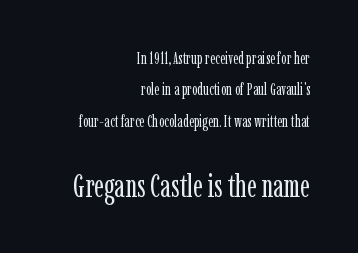
Q: Is the text bold? A: No.
Q: Is the text italic (slanted)? A: No, it is upright.
Q: Is the typeface a serif or a sans-serif typeface? A: Serif.
Q: Is the text underlined? A: No.
Q: How is the paragraph aligned? A: Right-aligned.
Q: Is the spacing between letters normal or unusually wide? A: Normal.
Q: Is the spacing between lines tight, normal or loose? A: Loose.
Q: Which block of text is set in a larger size, the first (top) or the second (bottom)? A: The second (bottom) one.
Q: Width (condensed, normal, or wide)? A: Condensed.
Q: Stroke contrast? A: Low.
Q: x-height? A: Medium.
Q: Monospaced? A: No.
